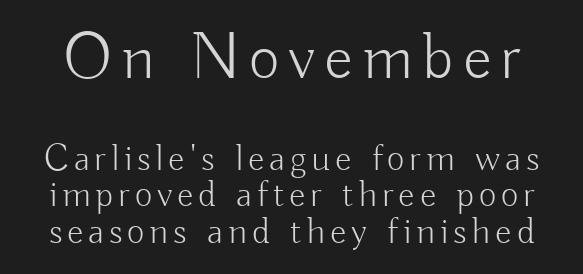
Compared with typical paragraphs, the rows here are closer together. Descenders hang freely into open space. Typographically, this falls in the sans-serif category. Stems here are at most as thick as an everyday book face. Note: larger setting up top, smaller setting below.
